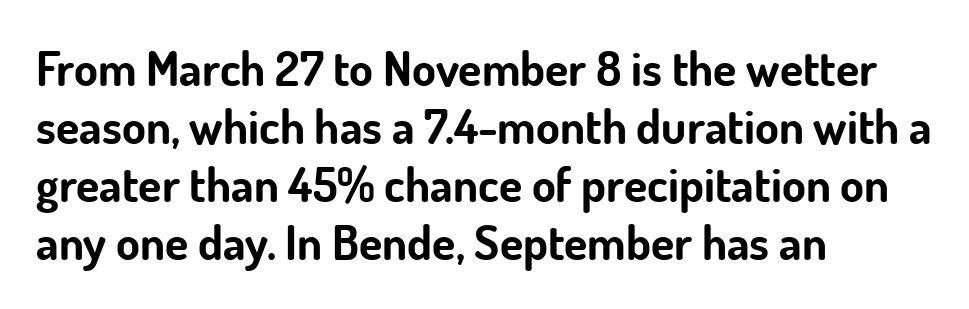
Descenders are the only things crossing below the line. Short note: letters normally spaced. This is heavy type, rendered in bold. The ragged edge is on the right, which tells us the setting is flush left.
